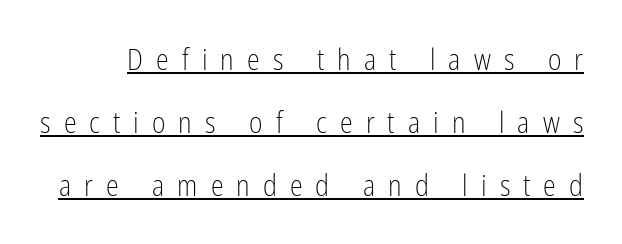
Q: Is the text bold? A: No.
Q: Is the text italic (slanted)? A: No, it is upright.
Q: Is the typeface a serif or a sans-serif typeface? A: Sans-serif.
Q: Is the text underlined? A: Yes.
Q: Is the spacing between letters normal or unusually wide? A: Unusually wide.
Q: Is the spacing between lines tight, normal or loose? A: Loose.
Q: Width (condensed, normal, or wide)? A: Condensed.
Q: Stroke contrast? A: Low.
Q: x-height? A: Medium.
Q: Monospaced? A: No.
